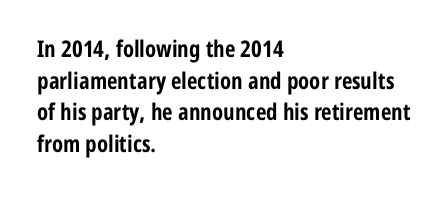
The image shows 23 px bold type, upright; set left-aligned, normal line spacing (1.38x), normal letter spacing, not underlined.
